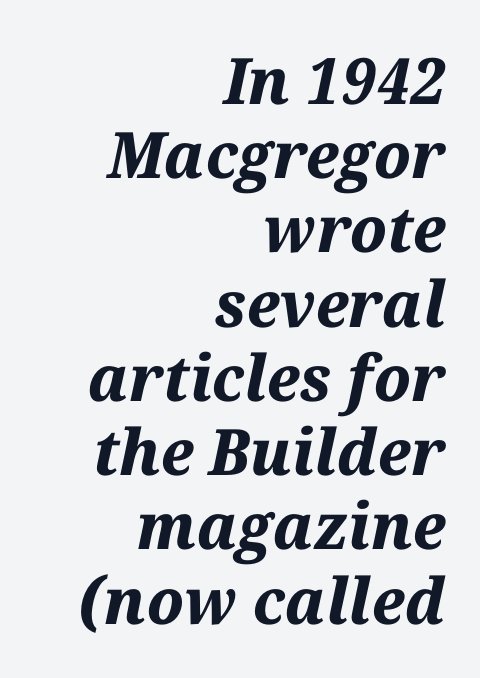
{"italic": "yes", "lean": "right", "slant_degrees": 12, "bold": "yes", "weight": "bold", "width": "normal", "stroke_contrast": "medium", "x_height": "medium", "monospaced": "no", "underline": "no", "align": "right", "line_spacing_ratio": 1.16, "letter_spacing": "normal", "letter_spacing_em": 0.0, "glyph_px": 64}
